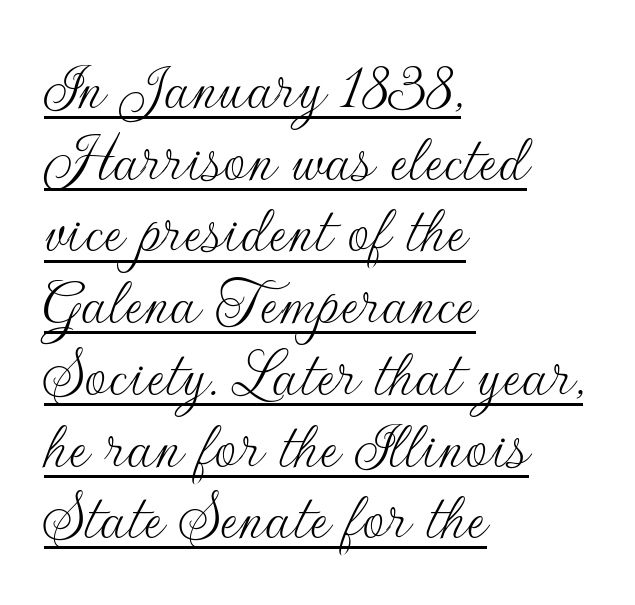
Q: Is the text bold? A: No.
Q: Is the text italic (slanted)? A: Yes.
Q: Is the typeface a serif or a sans-serif typeface? A: Sans-serif.
Q: Is the text underlined? A: Yes.
Q: How is the paragraph aligned? A: Left-aligned.
Q: Is the spacing between letters normal or unusually wide? A: Normal.
Q: Is the spacing between lines tight, normal or loose? A: Tight.
Q: Width (condensed, normal, or wide)? A: Normal.
Q: Stroke contrast? A: Low.
Q: x-height? A: Small.
Q: Monospaced? A: No.
